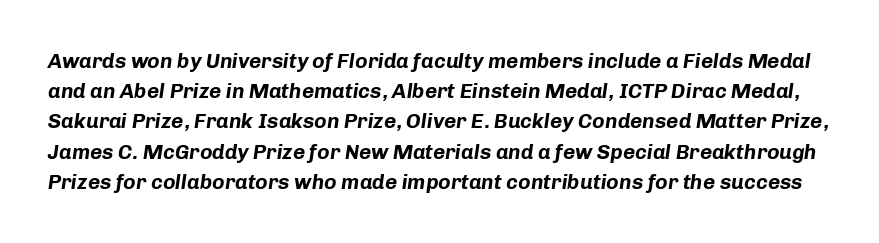
The image shows 21 px bold type, italic (leaning right); set normal line spacing (1.44x), normal letter spacing, not underlined.
